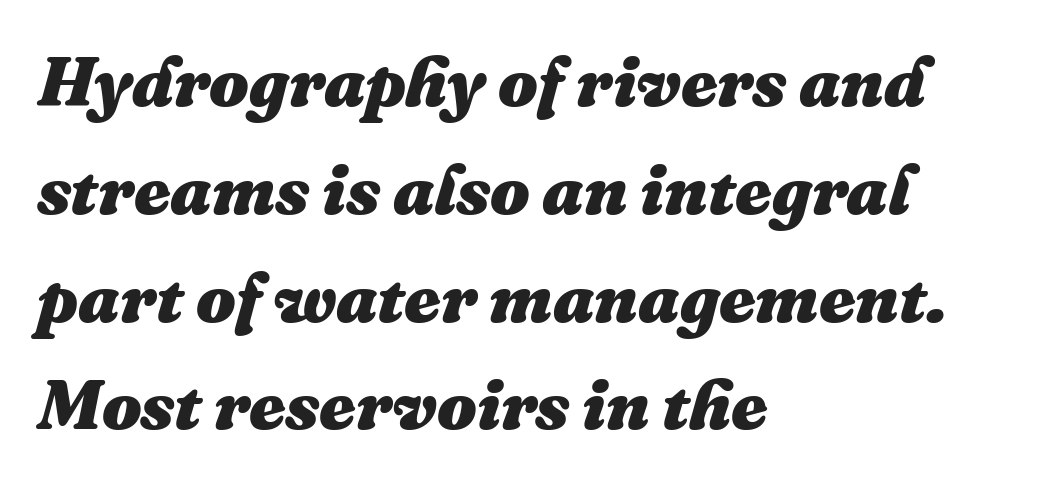
{"italic": "yes", "lean": "right", "slant_degrees": 16, "bold": "yes", "weight": "heavy", "width": "normal", "stroke_contrast": "medium", "x_height": "medium", "monospaced": "no", "underline": "no", "align": "left", "line_spacing": "normal", "line_spacing_ratio": 1.54, "letter_spacing": "normal", "letter_spacing_em": 0.0, "glyph_px": 70}
